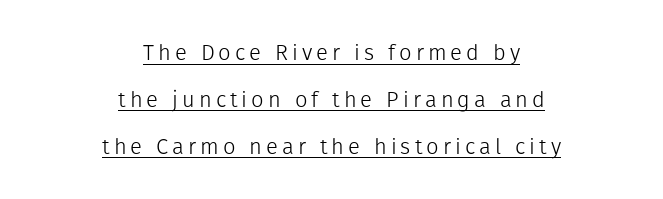
Leftover space on each line is divided equally before and after the words. The weight tops out at a normal text grade. One glance says open: line gaps are wider than usual. The letters stand straight up with perfectly vertical stems.
